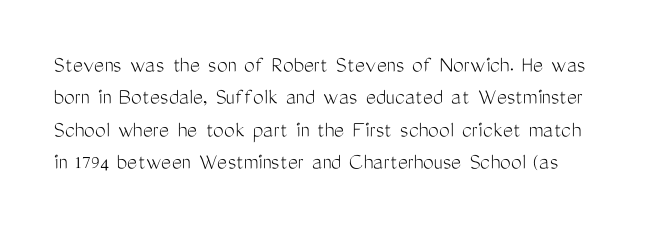
{"italic": "no", "bold": "no", "underline": "no", "line_spacing": "normal", "line_spacing_ratio": 1.35, "letter_spacing": "normal", "letter_spacing_em": 0.0, "glyph_px": 24}
